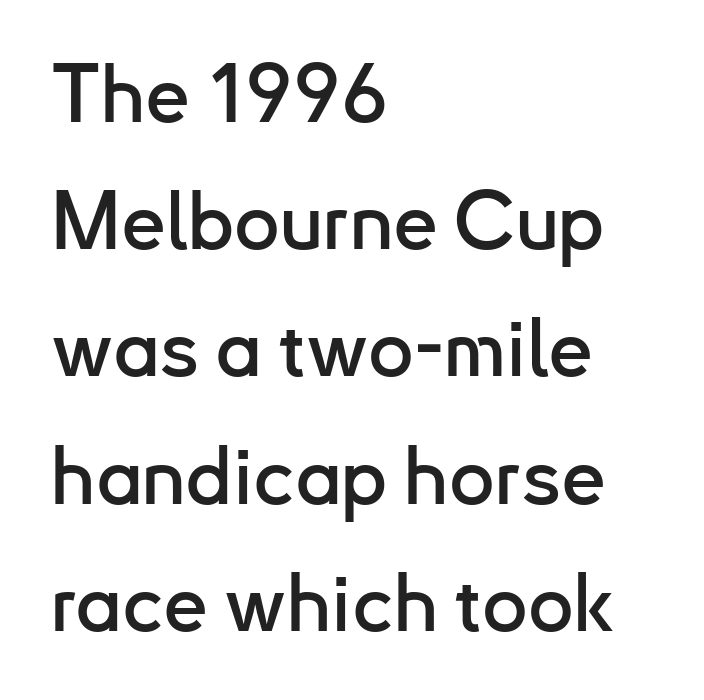
The passage is arranged the way most books set body copy — flush left. Baseline-to-baseline distance is the conventional proportion of letter height. Examine the stroke ends and you'll find no serifs. The space beneath each line is pristine and unruled. Every stem runs plumb, perpendicular to the baseline.
